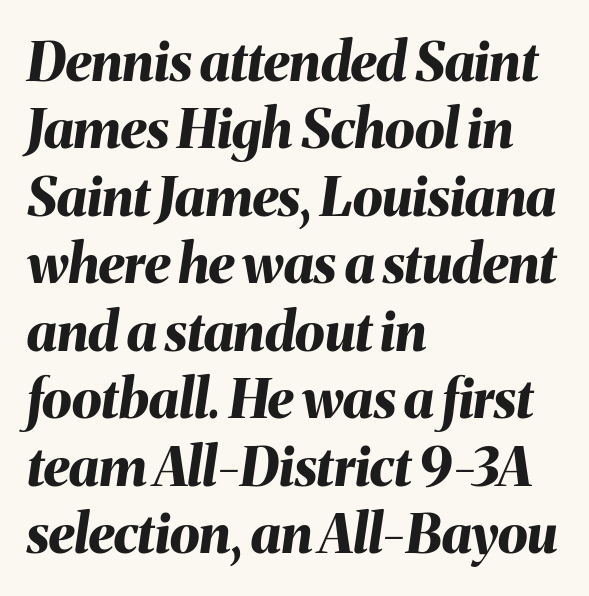
Q: Is the text bold? A: Yes.
Q: Is the text italic (slanted)? A: Yes, it leans right by about 8 degrees.
Q: Is the text underlined? A: No.
Q: How is the paragraph aligned? A: Left-aligned.
Q: Is the spacing between letters normal or unusually wide? A: Normal.
Q: Is the spacing between lines tight, normal or loose? A: Normal.
Q: Width (condensed, normal, or wide)? A: Normal.
Q: Stroke contrast? A: Medium.
Q: x-height? A: Medium.
Q: Monospaced? A: No.
